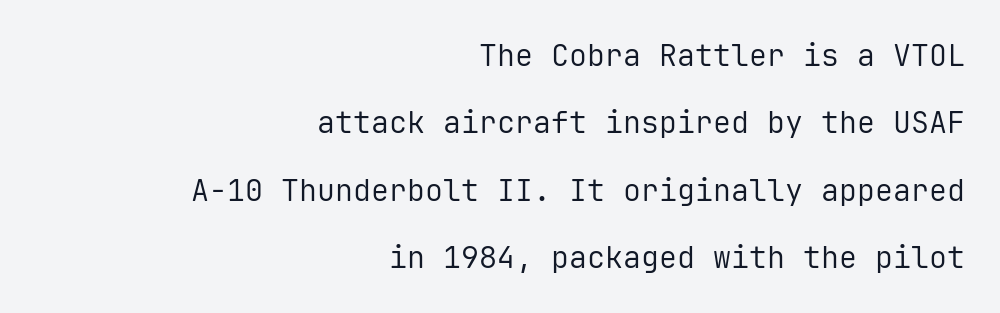
The image shows 30 px regular-weight sans-serif type, upright, monospaced; set right-aligned, loose line spacing (2.25x), normal letter spacing, not underlined; low stroke contrast and a medium x-height.
